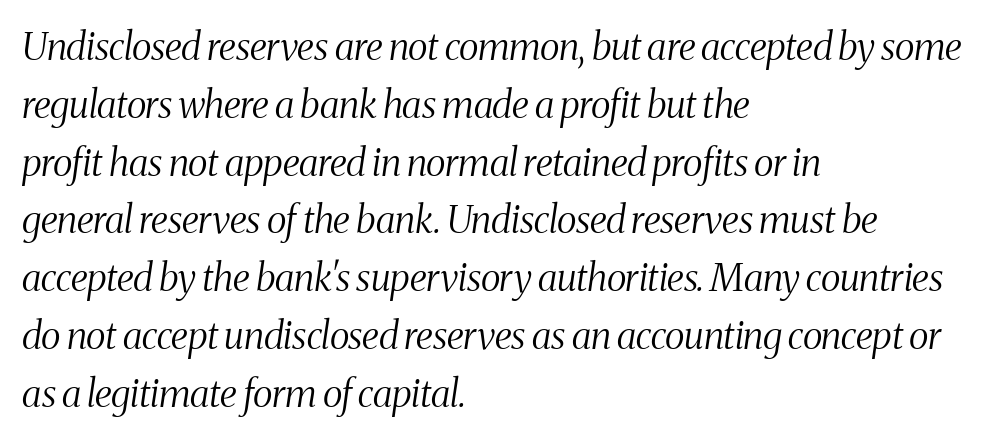
{"serif": "yes", "italic": "yes", "lean": "right", "slant_degrees": 8, "bold": "no", "weight": "light", "width": "condensed", "stroke_contrast": "medium", "x_height": "medium", "monospaced": "no", "underline": "no", "align": "left", "line_spacing": "normal", "line_spacing_ratio": 1.52, "letter_spacing": "normal", "letter_spacing_em": 0.0, "glyph_px": 38}
